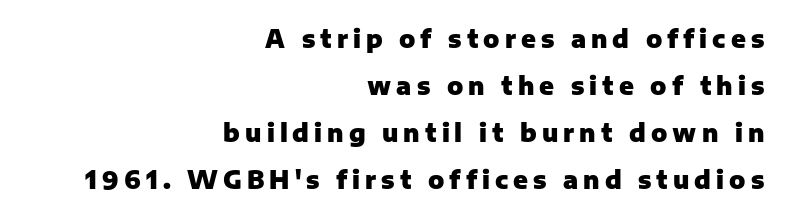
{"italic": "no", "bold": "yes", "underline": "no", "align": "right", "line_spacing": "loose", "line_spacing_ratio": 1.96, "letter_spacing": "wide", "letter_spacing_em": 0.21, "glyph_px": 24}
